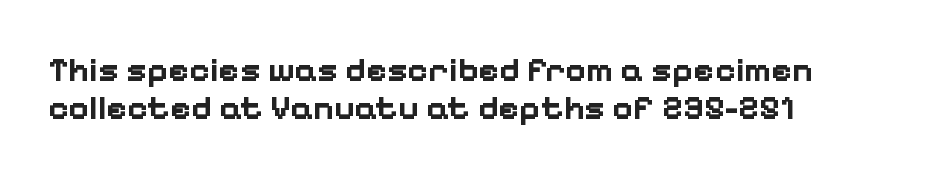
The typography opts for an upright posture over an oblique one. Look at the tracking — it's just the regular setting, nothing added. The area under the type is left untouched. Short and long lines alike share a common starting point at left. The font is running at its bold setting. Proportional: the letters do not fall into vertical columns.
